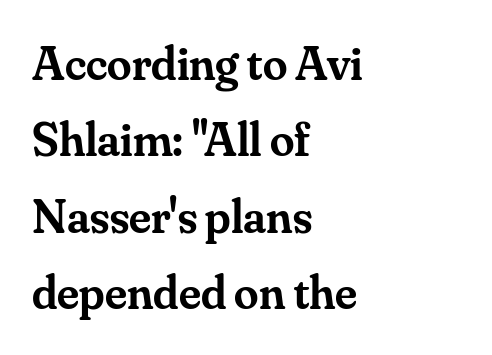
Q: Is the text bold? A: Semi-bold.
Q: Is the text italic (slanted)? A: No, it is upright.
Q: Is the typeface a serif or a sans-serif typeface? A: Serif.
Q: Is the text underlined? A: No.
Q: How is the paragraph aligned? A: Left-aligned.
Q: Is the spacing between letters normal or unusually wide? A: Normal.
Q: Is the spacing between lines tight, normal or loose? A: Normal.
Q: Width (condensed, normal, or wide)? A: Normal.
Q: Stroke contrast? A: Medium.
Q: x-height? A: Small.
Q: Monospaced? A: No.
